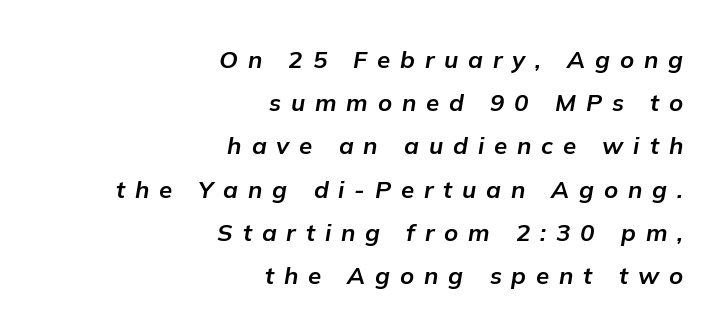
{"italic": "yes", "lean": "right", "slant_degrees": 9, "bold": "yes", "underline": "no", "align": "right", "line_spacing_ratio": 1.8, "letter_spacing": "wide", "letter_spacing_em": 0.41, "glyph_px": 24}
